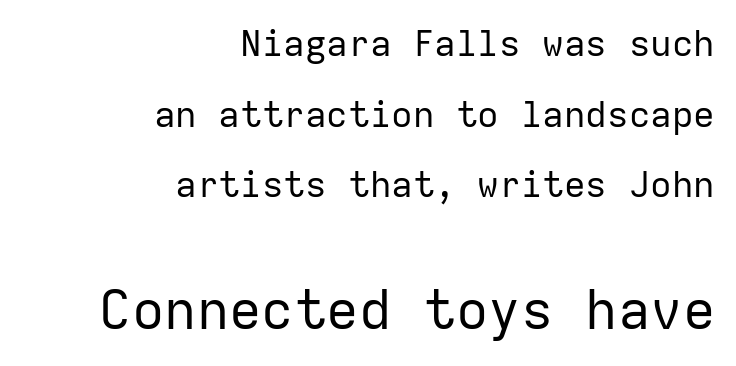
{"serif": "no", "italic": "no", "bold": "no", "weight": "regular", "width": "normal", "stroke_contrast": "low", "x_height": "medium", "monospaced": "yes", "underline": "no", "align": "right", "line_spacing": "loose", "line_spacing_ratio": 1.96, "letter_spacing": "normal", "letter_spacing_em": 0.0, "larger_block": "second", "size_ratio": 1.5, "glyph_px": 54}
